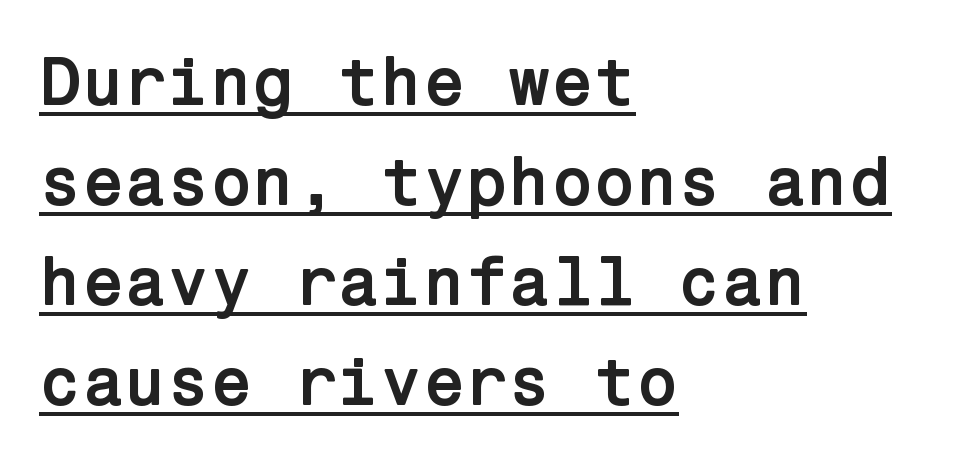
The letters carry no serifs — their stems end cleanly without finishing strokes. The letters sit at their default tracking, neither squeezed nor spread. No italicization has been applied; the sample stays upright. Compared with typical paragraphs, the rows here are spaced about the same.
